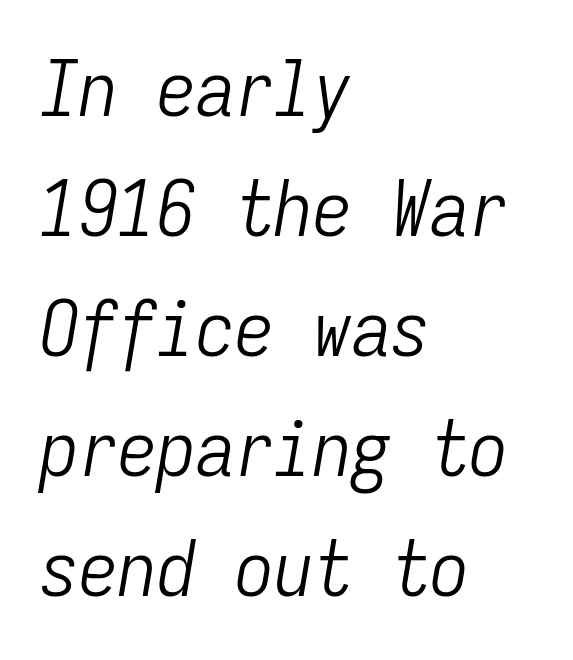
A typesetter would call this monospace, since all characters share one set width. Check under the words: just untouched page. Honestly, the row spacing looks completely unremarkable. Look at the tracking — it's just the regular setting, nothing added. Weight class: somewhere from thin through regular.
